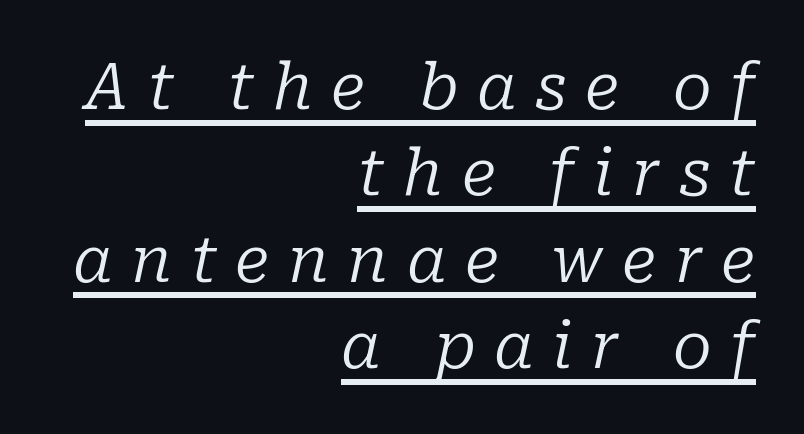
Q: Is the text bold? A: No.
Q: Is the text italic (slanted)? A: Yes, it leans right by about 10 degrees.
Q: Is the typeface a serif or a sans-serif typeface? A: Serif.
Q: Is the text underlined? A: Yes.
Q: How is the paragraph aligned? A: Right-aligned.
Q: Is the spacing between letters normal or unusually wide? A: Unusually wide.
Q: Is the spacing between lines tight, normal or loose? A: Normal.
Q: Width (condensed, normal, or wide)? A: Normal.
Q: Stroke contrast? A: Low.
Q: x-height? A: Medium.
Q: Monospaced? A: No.
